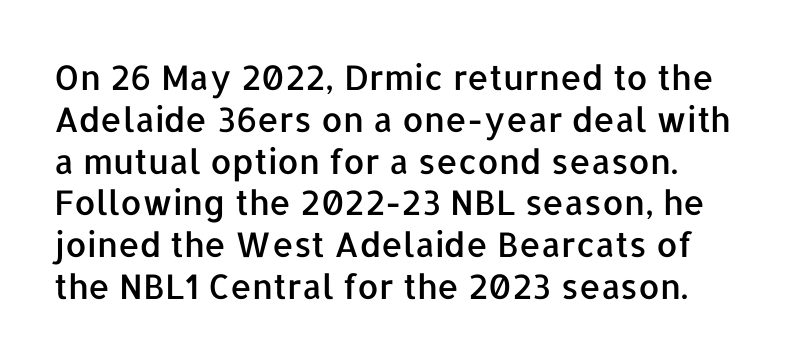
The image shows 34 px sans-serif type, upright; set line spacing 1.23x, normal letter spacing, not underlined; low stroke contrast and a medium x-height.
